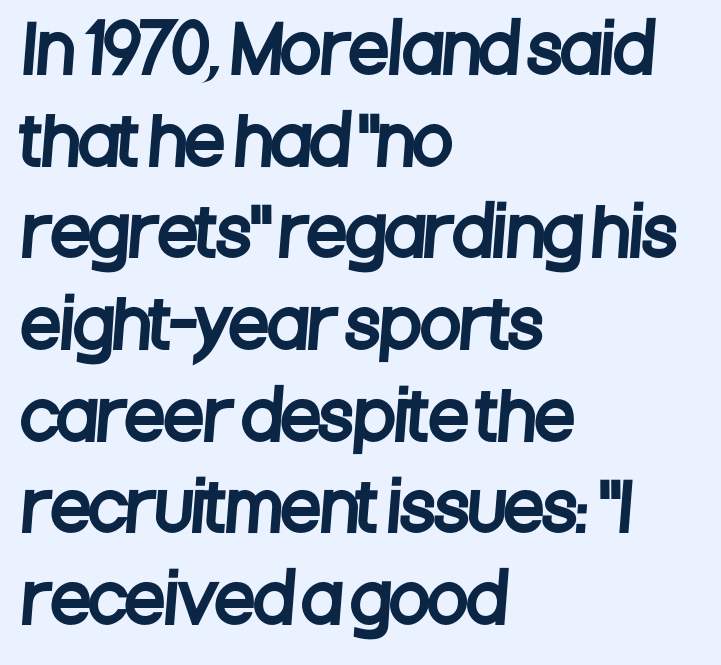
{"serif": "no", "width": "condensed", "stroke_contrast": "low", "x_height": "large", "monospaced": "no", "underline": "no", "align": "left", "line_spacing": "normal", "line_spacing_ratio": 1.41, "letter_spacing": "normal", "letter_spacing_em": 0.0, "glyph_px": 65}
